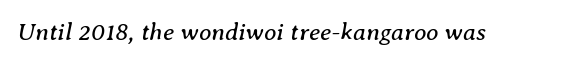
Stroke mass is kept to a normal reading level or below. Nothing unusual about the tracking: characters are spaced as the font intends. The lettering tilts uniformly, giving the passage an italic look. The specimen omits any rule beneath the text block's lines.
